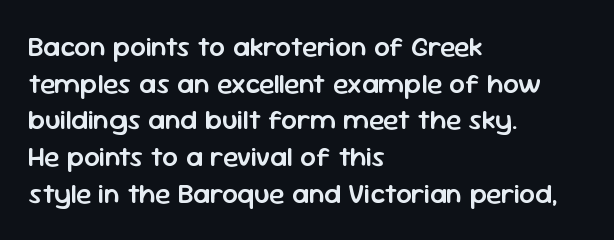
Quick note: not italic, upright. The lines sit at an ordinary, default distance from one another. Here the designer chose a conventional face with non-uniform glyph widths. This rendering uses left alignment, leaving the right contour irregular.
